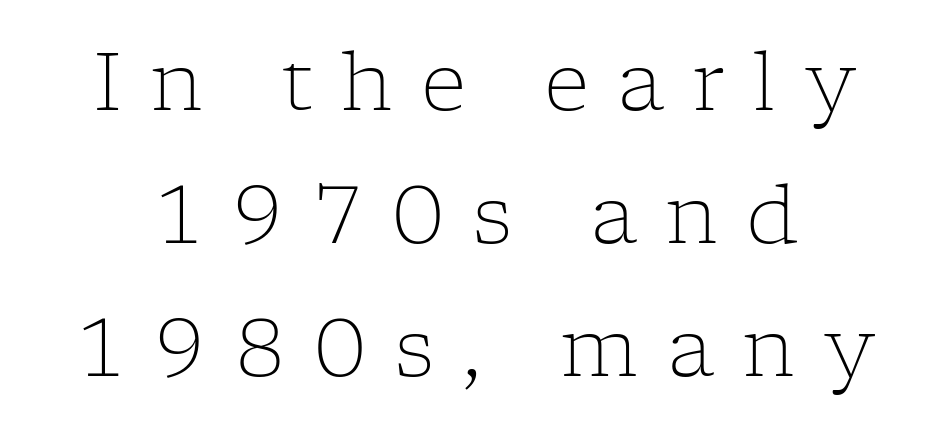
The image shows 80 px light serif type, upright; set normal line spacing (1.66x), unusually wide letter spacing (+0.35 em), not underlined; low stroke contrast and a medium x-height.
